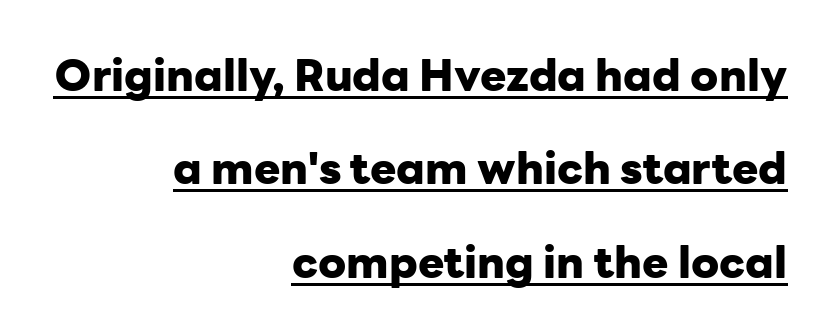
The lettering stays uniformly vertical, giving the passage a roman look. The passage shown is emphatically bold. Each line ends at the same right margin while the left side varies. Each line of the rendering has a horizontal stroke beneath the glyphs.
